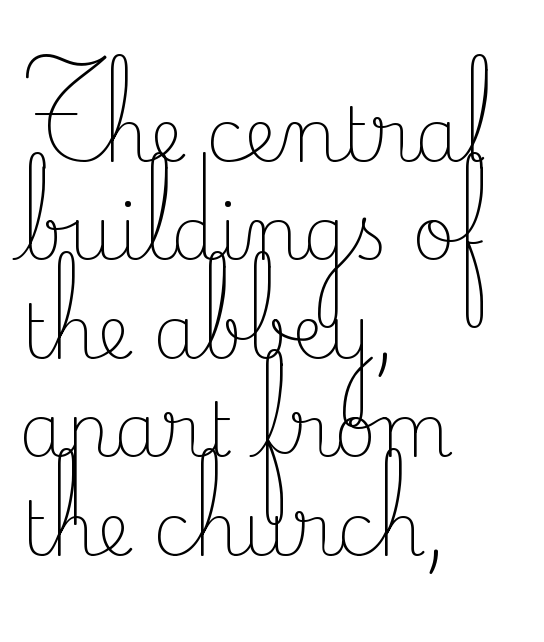
The image shows 74 px light serif type, upright; set left-aligned, normal line spacing (1.33x), normal letter spacing, not underlined; low stroke contrast and a small x-height.
